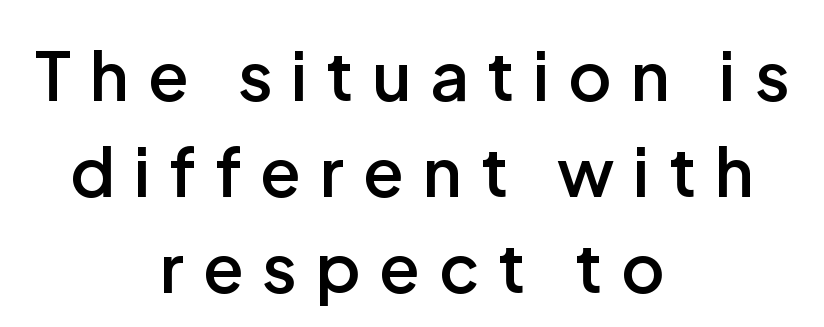
{"serif": "no", "italic": "no", "bold": "semi", "weight": "semibold", "width": "normal", "stroke_contrast": "low", "x_height": "medium", "monospaced": "no", "underline": "no", "align": "center", "line_spacing": "normal", "line_spacing_ratio": 1.43, "letter_spacing": "wide", "letter_spacing_em": 0.28, "glyph_px": 67}
